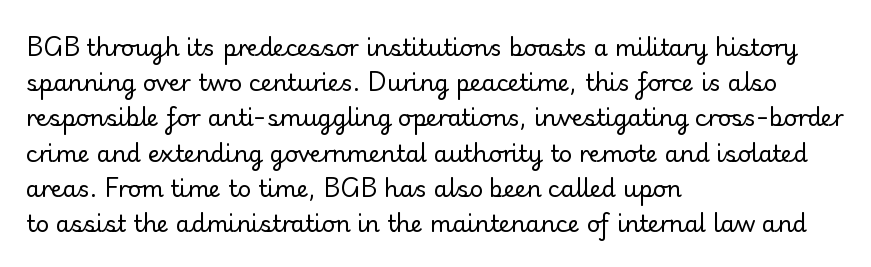
Q: Is the text bold? A: No.
Q: Is the text italic (slanted)? A: No, it is upright.
Q: Is the text underlined? A: No.
Q: How is the paragraph aligned? A: Left-aligned.
Q: Is the spacing between letters normal or unusually wide? A: Normal.
Q: Is the spacing between lines tight, normal or loose? A: Normal.
